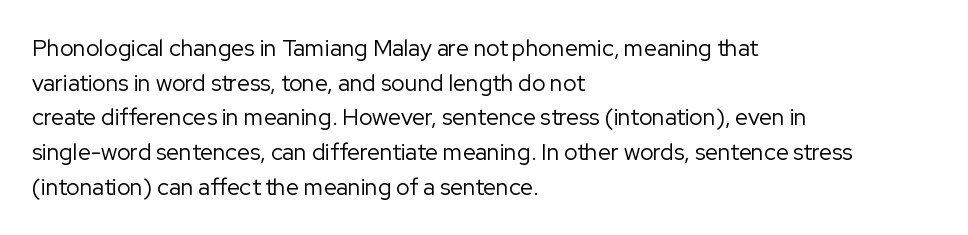
The image shows 23 px text type, upright; set left-aligned, normal line spacing (1.51x), normal letter spacing, not underlined.
